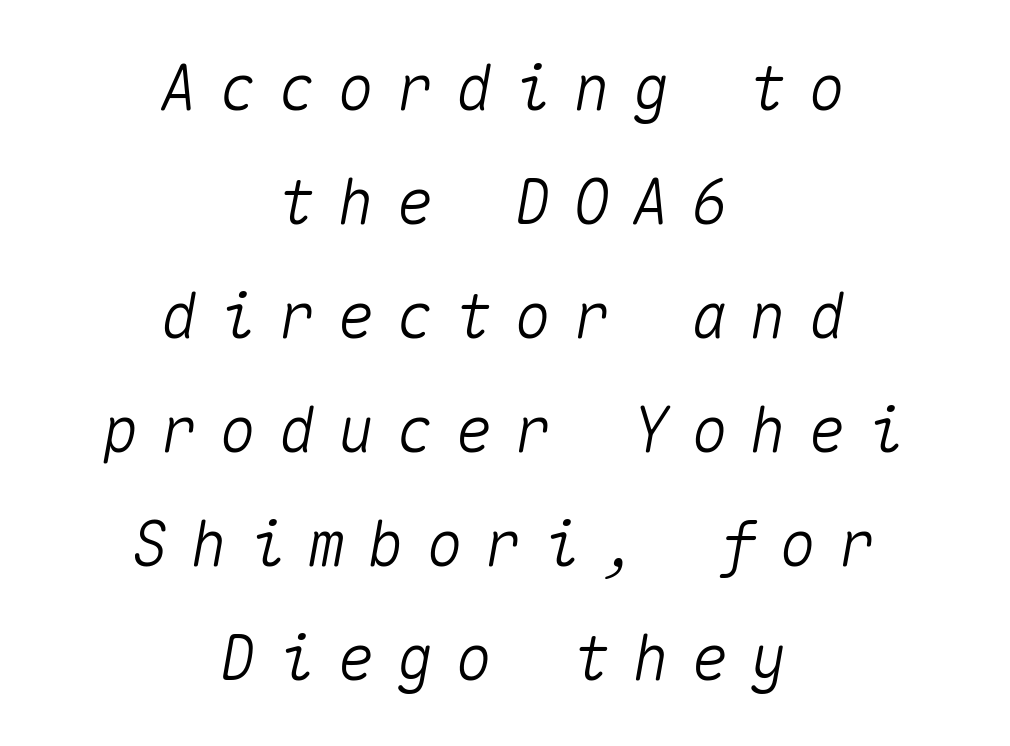
The font's italic variant was chosen for this text. The face used here is monospaced, like something from a code editor. Centered paragraph, ragged on both sides. The gap between lines stays unmarked. This sample uses expanded letter spacing, leaving extra air between glyphs.
